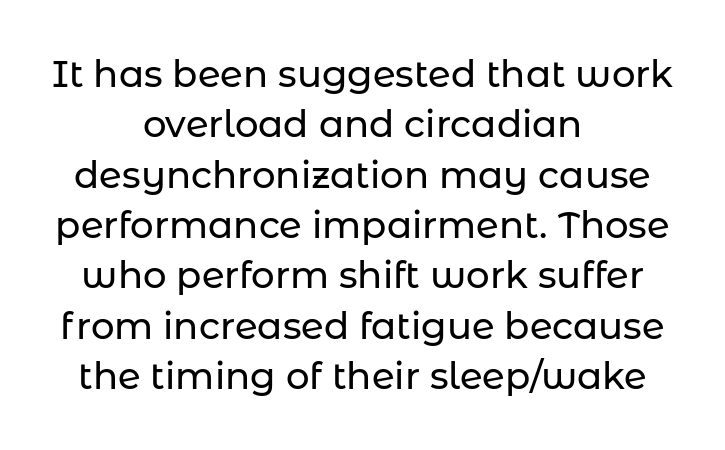
This sample uses plain, unmodified letter spacing. A typesetter would call this proportional, since set widths differ per character. The vertical gap from one line to the next is medium. Both edges are ragged and mirror each other, which tells us the setting is centered. Grotesque or geometric, the face here clearly has no serifs.
